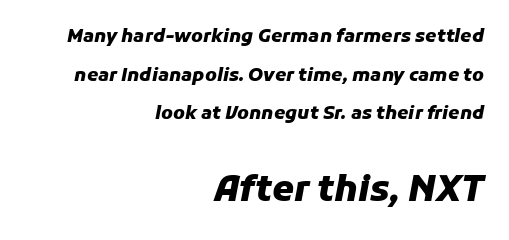
Q: Is the text bold? A: Yes.
Q: Is the text italic (slanted)? A: Yes, it leans right by about 11 degrees.
Q: Is the text underlined? A: No.
Q: How is the paragraph aligned? A: Right-aligned.
Q: Is the spacing between letters normal or unusually wide? A: Normal.
Q: Is the spacing between lines tight, normal or loose? A: Loose.
Q: Which block of text is set in a larger size, the first (top) or the second (bottom)? A: The second (bottom) one.
Q: Width (condensed, normal, or wide)? A: Normal.
Q: Stroke contrast? A: Low.
Q: x-height? A: Medium.
Q: Monospaced? A: No.
